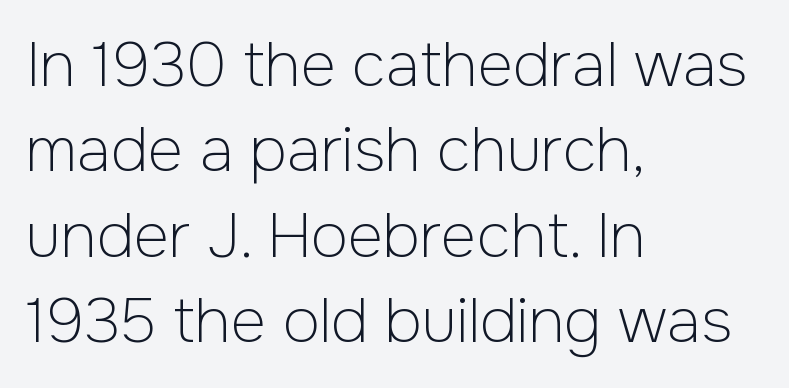
The image shows 61 px light sans-serif type, upright; set left-aligned, normal line spacing (1.4x), normal letter spacing, not underlined; low stroke contrast and a medium x-height.
